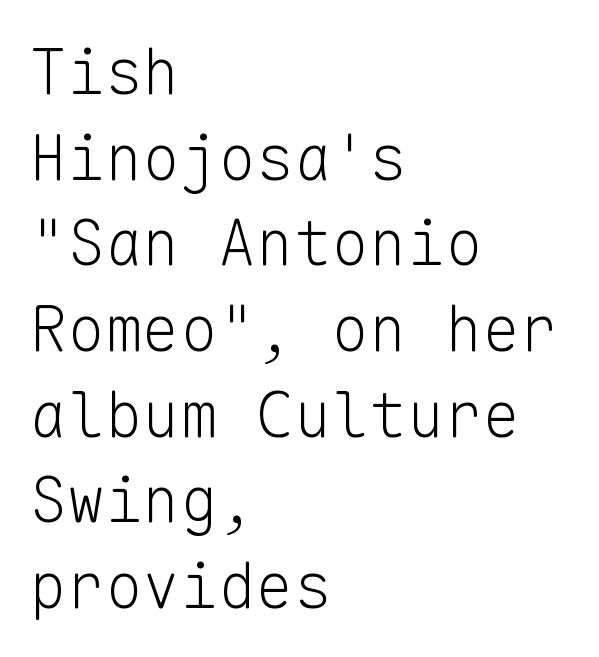
The image shows 63 px light sans-serif type, upright, monospaced; set left-aligned, normal line spacing (1.36x), normal letter spacing, not underlined; low stroke contrast and a medium x-height.
